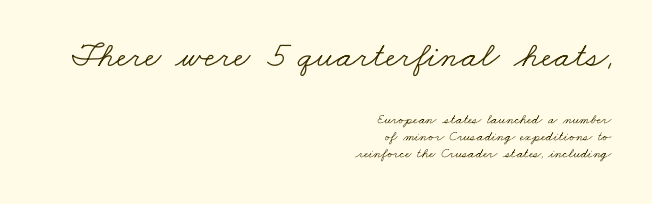
The letters advance in unequal steps, a hallmark of proportional type. Bigger letters appear in the top chunk; the bottom chunk is reduced. Rule under the text: the space is simply empty. In terms of letterspacing, this is plain default setting.
